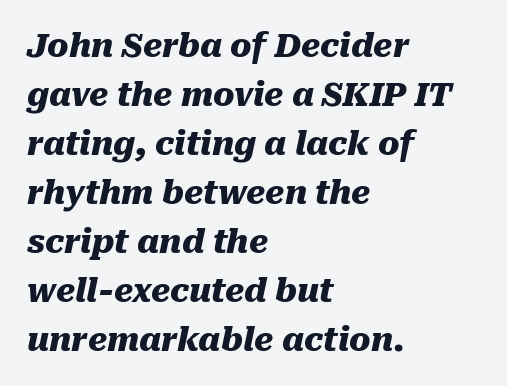
The image shows 32 px heavy type, italic (leaning right); set left-aligned, normal line spacing (1.53x), normal letter spacing, not underlined; medium stroke contrast and a medium x-height.
